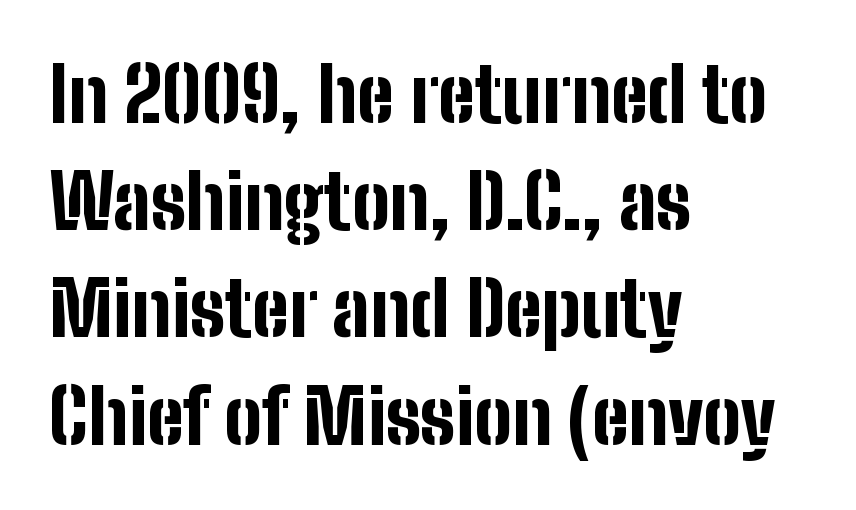
{"serif": "no", "italic": "no", "bold": "yes", "weight": "bold", "width": "condensed", "stroke_contrast": "low", "x_height": "medium", "monospaced": "no", "underline": "no", "align": "left", "line_spacing": "normal", "line_spacing_ratio": 1.43, "letter_spacing": "normal", "letter_spacing_em": 0.0, "glyph_px": 75}
